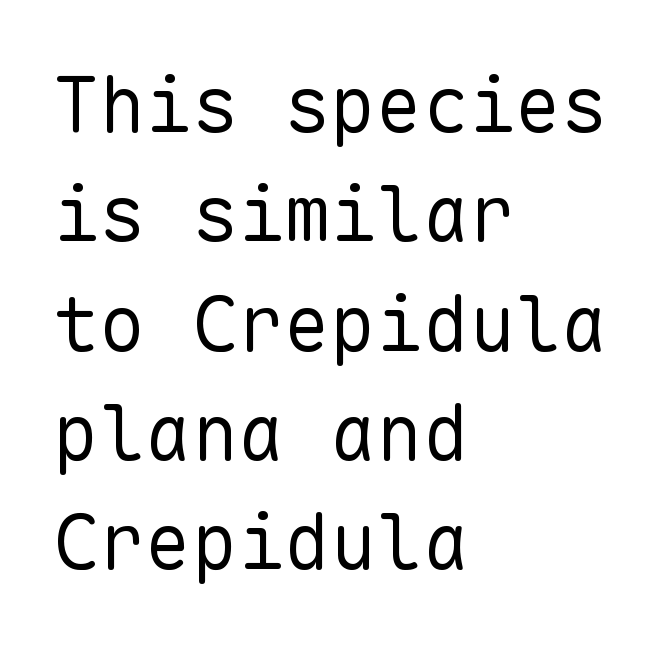
Q: Is the text bold? A: No.
Q: Is the text italic (slanted)? A: No, it is upright.
Q: Is the typeface a serif or a sans-serif typeface? A: Sans-serif.
Q: Is the text underlined? A: No.
Q: How is the paragraph aligned? A: Left-aligned.
Q: Is the spacing between letters normal or unusually wide? A: Normal.
Q: Is the spacing between lines tight, normal or loose? A: Normal.
Q: Width (condensed, normal, or wide)? A: Normal.
Q: Stroke contrast? A: Low.
Q: x-height? A: Medium.
Q: Monospaced? A: Yes.
